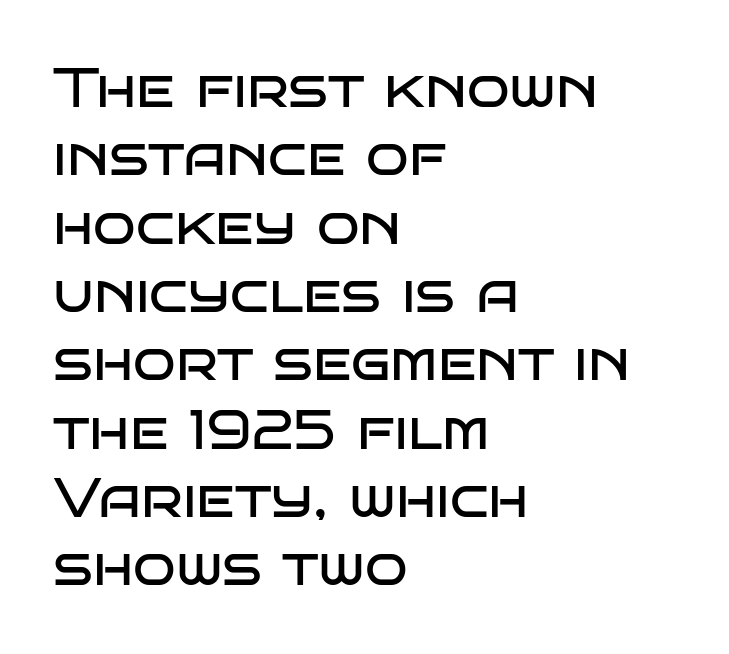
The image shows 56 px regular-weight, wide sans-serif type, upright; set left-aligned, line spacing 1.22x, normal letter spacing, not underlined; low stroke contrast and a large x-height.
